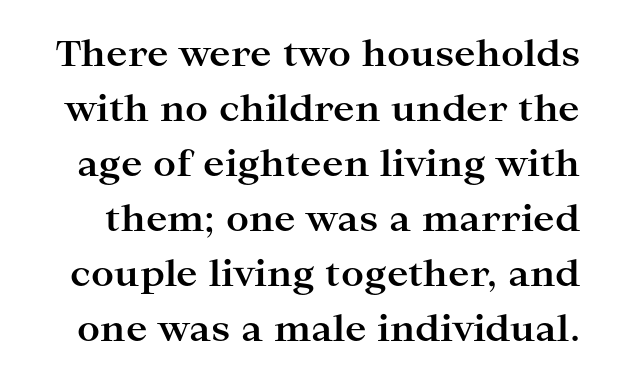
{"serif": "yes", "italic": "no", "bold": "yes", "weight": "bold", "width": "wide", "stroke_contrast": "high", "x_height": "medium", "monospaced": "no", "underline": "no", "line_spacing": "normal", "line_spacing_ratio": 1.53, "letter_spacing": "normal", "letter_spacing_em": 0.0, "glyph_px": 36}
